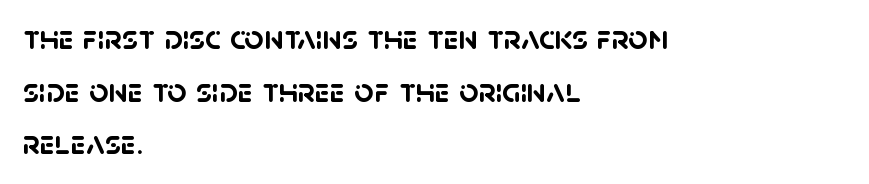
The image shows 34 px semibold sans-serif type; set left-aligned, normal line spacing (1.55x), normal letter spacing, not underlined; low stroke contrast and a large x-height.
